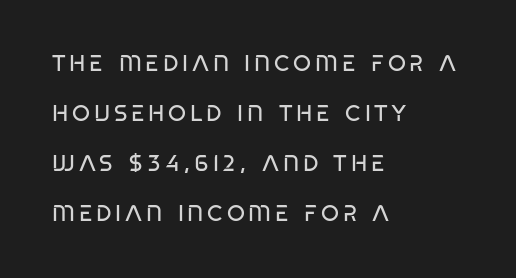
Q: Is the text bold? A: No.
Q: Is the text underlined? A: No.
Q: How is the paragraph aligned? A: Left-aligned.
Q: Is the spacing between lines tight, normal or loose? A: Loose.
